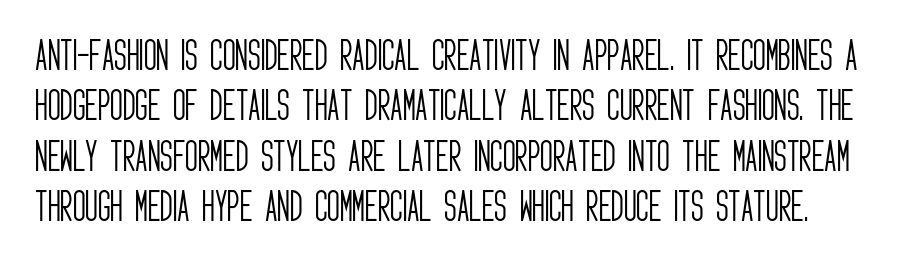
Q: Is the text bold? A: No.
Q: Is the text italic (slanted)? A: No, it is upright.
Q: Is the typeface a serif or a sans-serif typeface? A: Sans-serif.
Q: Is the text underlined? A: No.
Q: Is the spacing between letters normal or unusually wide? A: Normal.
Q: Is the spacing between lines tight, normal or loose? A: Normal.
Q: Width (condensed, normal, or wide)? A: Condensed.
Q: Stroke contrast? A: Low.
Q: x-height? A: Large.
Q: Monospaced? A: No.
